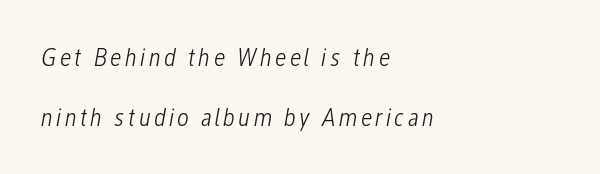
{"italic": "yes", "lean": "right", "slant_degrees": 12, "bold": "no", "underline": "no", "align": "left", "line_spacing": "loose", "line_spacing_ratio": 2.29, "glyph_px": 26}
